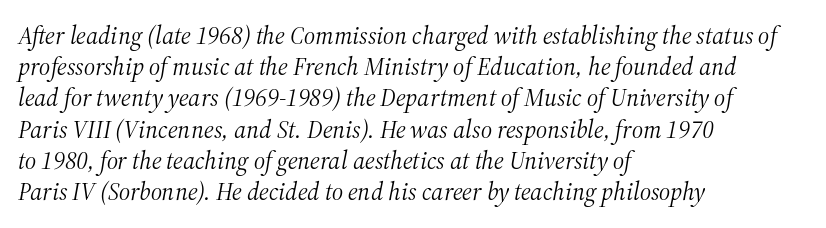
The image shows 25 px text type, italic (leaning right); set left-aligned, normal line spacing (1.25x), normal letter spacing, not underlined.
